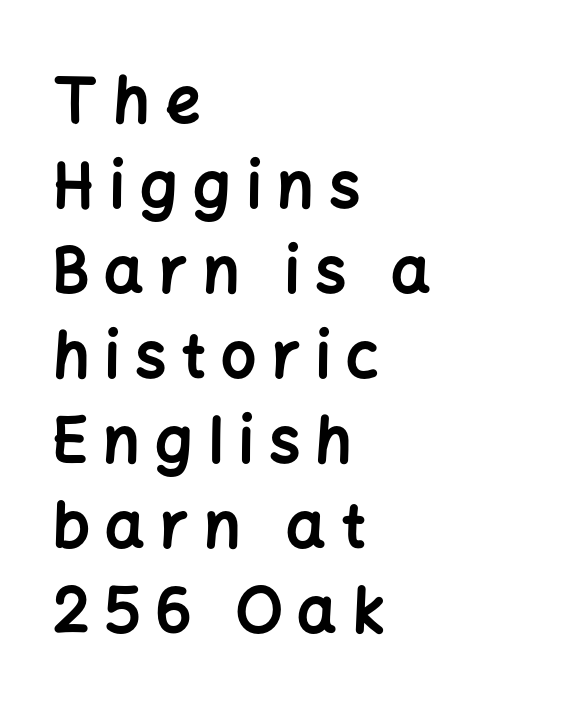
The image shows 62 px bold sans-serif type, upright; set left-aligned, normal line spacing (1.37x), unusually wide letter spacing (+0.25 em), not underlined; low stroke contrast and a medium x-height.
